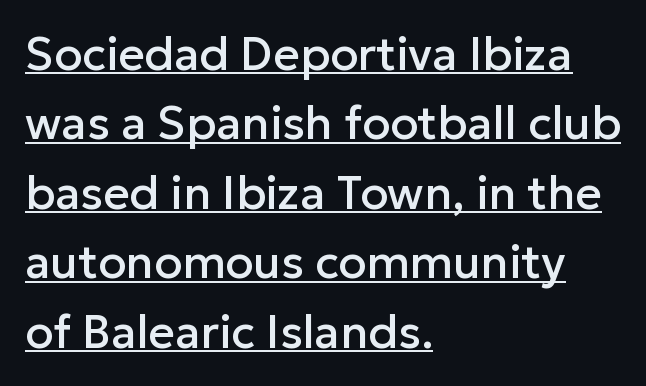
The paragraph has a hard left edge and a soft right edge. These lines are rendered in a variable-pitch font. Caption: standard tracking, unaltered. A typesetter would call this leading conventional body-copy spacing.
